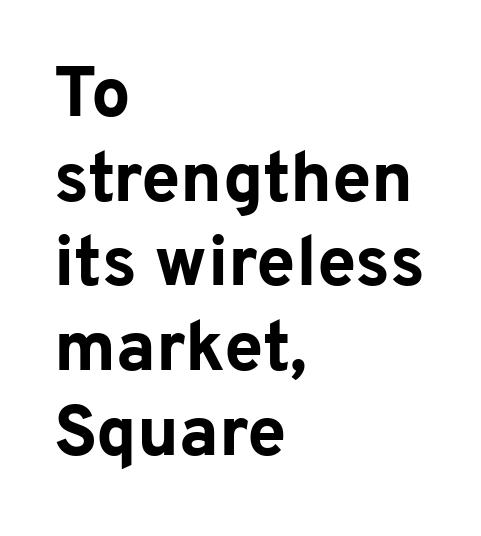
Q: Is the text bold? A: Yes.
Q: Is the text italic (slanted)? A: No, it is upright.
Q: Is the typeface a serif or a sans-serif typeface? A: Sans-serif.
Q: Is the text underlined? A: No.
Q: How is the paragraph aligned? A: Left-aligned.
Q: Is the spacing between letters normal or unusually wide? A: Normal.
Q: Width (condensed, normal, or wide)? A: Normal.
Q: Stroke contrast? A: Low.
Q: x-height? A: Medium.
Q: Monospaced? A: No.
